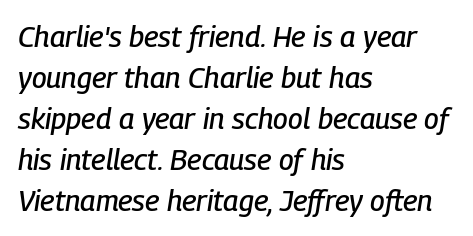
The image shows 29 px condensed type, italic (leaning right); set left-aligned, normal line spacing (1.41x), normal letter spacing, not underlined; low stroke contrast and a medium x-height.
